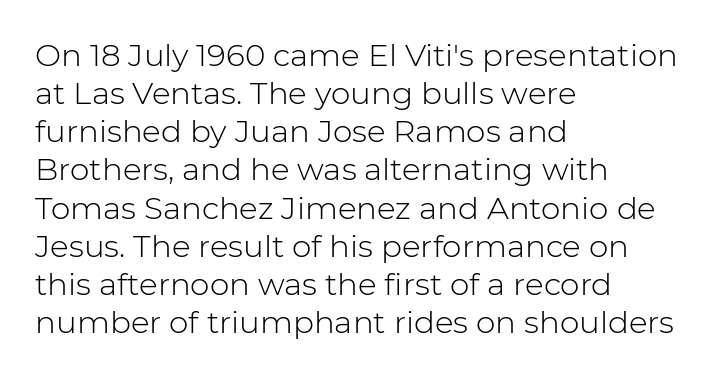
{"serif": "no", "italic": "no", "bold": "no", "weight": "light", "width": "normal", "stroke_contrast": "low", "x_height": "medium", "monospaced": "no", "underline": "no", "align": "left", "line_spacing_ratio": 1.23, "letter_spacing": "normal", "letter_spacing_em": 0.0, "glyph_px": 31}
